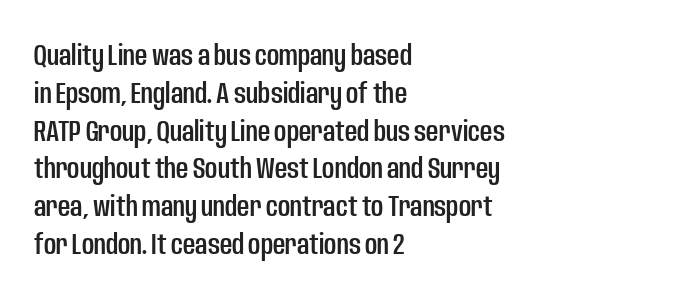
Q: Is the text italic (slanted)? A: No, it is upright.
Q: Is the typeface a serif or a sans-serif typeface? A: Sans-serif.
Q: Is the text underlined? A: No.
Q: How is the paragraph aligned? A: Left-aligned.
Q: Is the spacing between letters normal or unusually wide? A: Normal.
Q: Is the spacing between lines tight, normal or loose? A: Normal.
Q: Width (condensed, normal, or wide)? A: Condensed.
Q: Stroke contrast? A: Low.
Q: x-height? A: Large.
Q: Monospaced? A: No.
